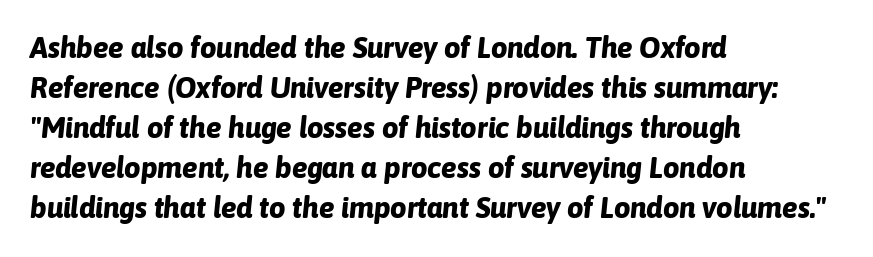
The image shows 29 px bold type, italic (leaning right); set left-aligned, normal line spacing (1.38x), normal letter spacing, not underlined; low stroke contrast and a medium x-height.
